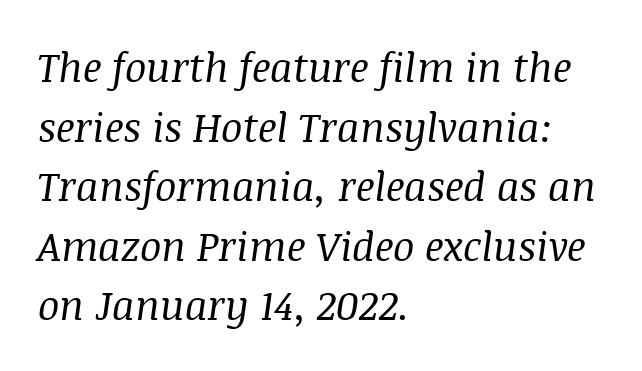
Inter-character spacing is left at the font's built-in metrics. The passage shown is not bold in any degree. Old-style or modern, the face here clearly has serifs. If you drew a ruler down the left edge, every line would touch it.
